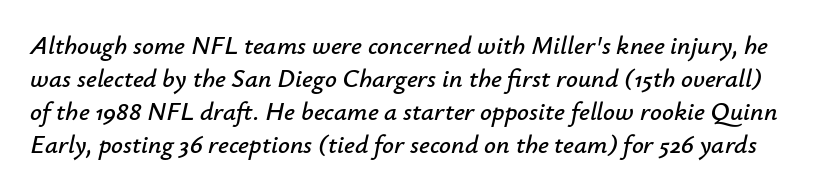
The image shows 26 px text type, italic (leaning right); set normal line spacing (1.27x), normal letter spacing, not underlined.
